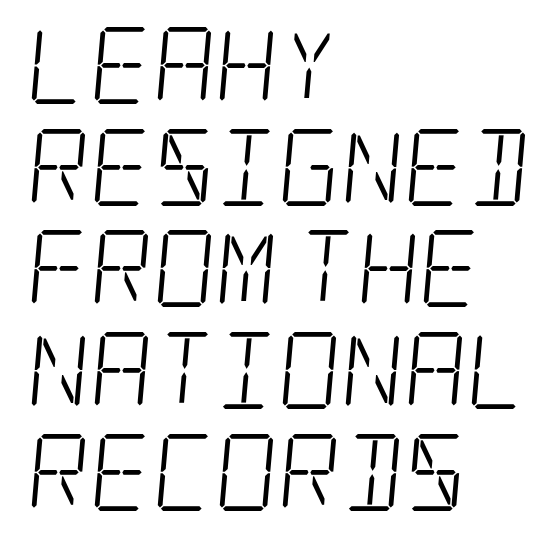
{"serif": "yes", "bold": "no", "weight": "light", "width": "condensed", "stroke_contrast": "low", "x_height": "large", "underline": "no", "align": "left", "line_spacing": "normal", "line_spacing_ratio": 1.32, "letter_spacing": "normal", "letter_spacing_em": 0.0, "glyph_px": 77}
